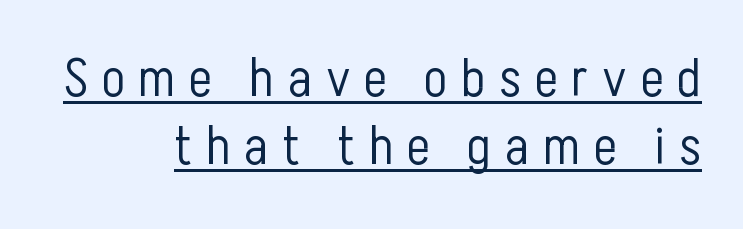
Alignment: flush right. Glance below the letters and you will spot a drawn line. These lines are composed in type without serifs. The strokes are not fattened; the text isn't bold. Does extra space separate the letters? Yes, quite a lot of it.
